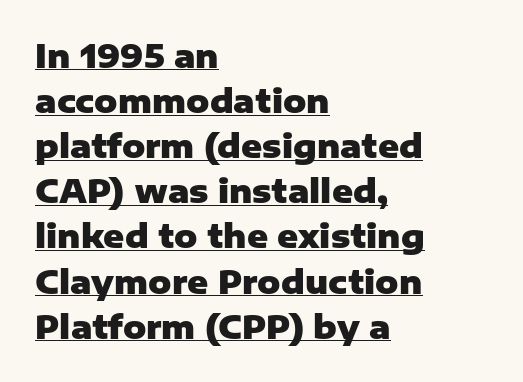
Q: Is the text bold? A: Yes.
Q: Is the text italic (slanted)? A: No, it is upright.
Q: Is the typeface a serif or a sans-serif typeface? A: Sans-serif.
Q: Is the text underlined? A: Yes.
Q: How is the paragraph aligned? A: Left-aligned.
Q: Is the spacing between letters normal or unusually wide? A: Normal.
Q: Is the spacing between lines tight, normal or loose? A: Normal.
Q: Width (condensed, normal, or wide)? A: Normal.
Q: Stroke contrast? A: Low.
Q: x-height? A: Medium.
Q: Monospaced? A: No.
